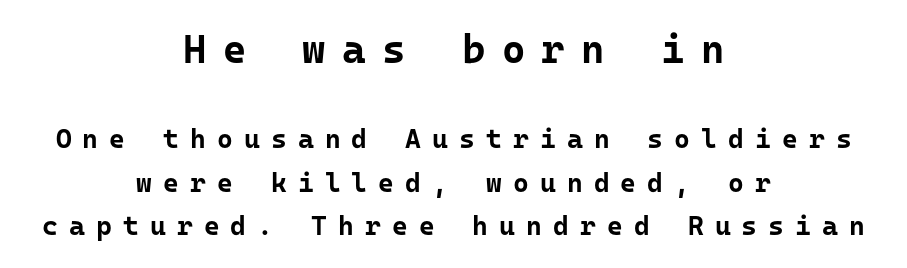
The image shows 40 px bold sans-serif type, upright; set centered, normal line spacing (1.62x), unusually wide letter spacing (+0.41 em), not underlined; the first (top) block is 1.48x larger; low stroke contrast and a medium x-height.
